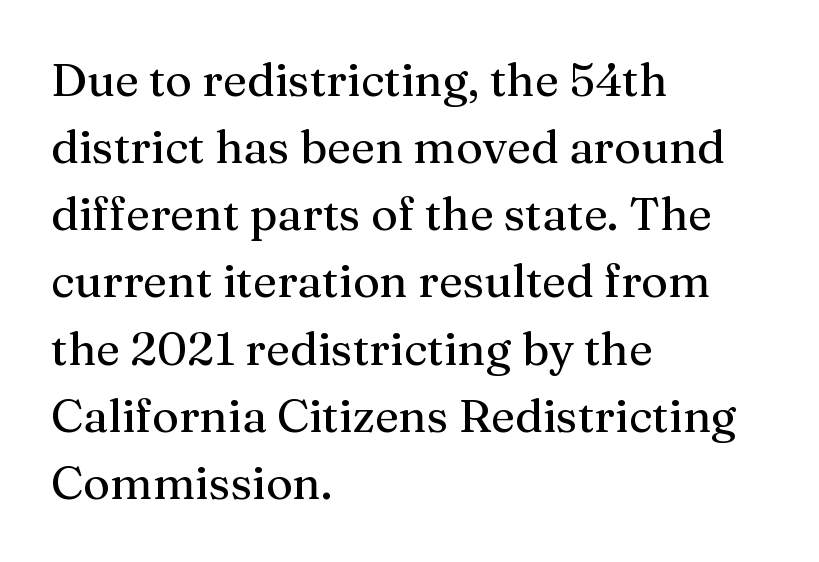
Q: Is the text italic (slanted)? A: No, it is upright.
Q: Is the typeface a serif or a sans-serif typeface? A: Serif.
Q: Is the text underlined? A: No.
Q: How is the paragraph aligned? A: Left-aligned.
Q: Is the spacing between letters normal or unusually wide? A: Normal.
Q: Is the spacing between lines tight, normal or loose? A: Normal.
Q: Width (condensed, normal, or wide)? A: Normal.
Q: Stroke contrast? A: Medium.
Q: x-height? A: Medium.
Q: Monospaced? A: No.
